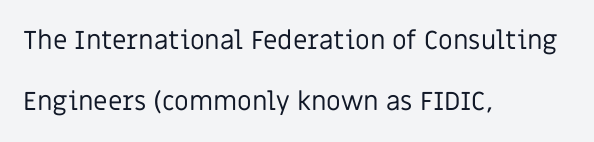
Q: Is the text bold? A: No.
Q: Is the text italic (slanted)? A: No, it is upright.
Q: Is the text underlined? A: No.
Q: How is the paragraph aligned? A: Left-aligned.
Q: Is the spacing between letters normal or unusually wide? A: Normal.
Q: Is the spacing between lines tight, normal or loose? A: Loose.
